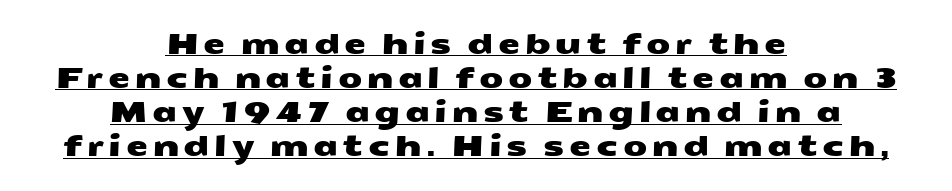
Q: Is the typeface a serif or a sans-serif typeface? A: Sans-serif.
Q: Is the text underlined? A: Yes.
Q: How is the paragraph aligned? A: Centered.
Q: Width (condensed, normal, or wide)? A: Wide.
Q: Stroke contrast? A: Medium.
Q: x-height? A: Medium.
Q: Monospaced? A: No.
